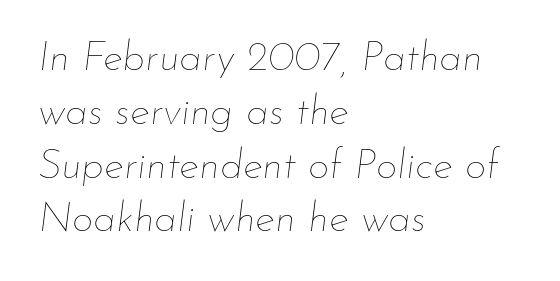
The image shows 42 px thin type, italic (leaning right); set left-aligned, normal line spacing (1.28x), normal letter spacing, not underlined; low stroke contrast and a small x-height.
